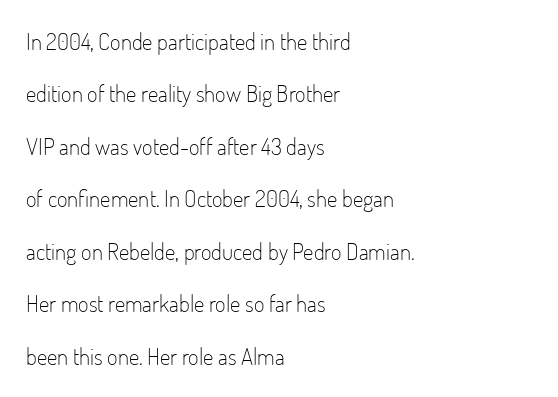
Q: Is the text bold? A: No.
Q: Is the text italic (slanted)? A: No, it is upright.
Q: Is the text underlined? A: No.
Q: How is the paragraph aligned? A: Left-aligned.
Q: Is the spacing between letters normal or unusually wide? A: Normal.
Q: Is the spacing between lines tight, normal or loose? A: Loose.
